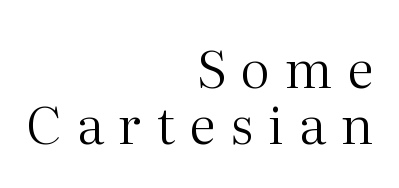
Cramped leading. Loose tracking; the words dissolve into strings of separated letters. Line ends are locked; line starts wander. Posture: straight, roman, zero tilt.
